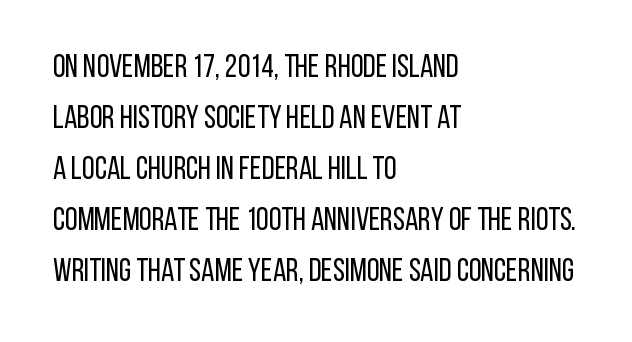
{"serif": "no", "italic": "no", "bold": "no", "weight": "regular", "width": "condensed", "stroke_contrast": "low", "x_height": "large", "monospaced": "no", "underline": "no", "align": "left", "line_spacing": "normal", "line_spacing_ratio": 1.59, "letter_spacing": "normal", "letter_spacing_em": 0.0, "glyph_px": 32}
